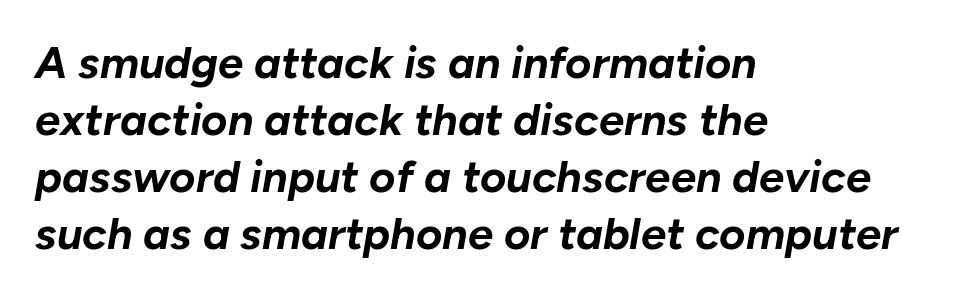
Q: Is the text bold? A: Yes.
Q: Is the text italic (slanted)? A: Yes, it leans right by about 10 degrees.
Q: Is the text underlined? A: No.
Q: How is the paragraph aligned? A: Left-aligned.
Q: Is the spacing between letters normal or unusually wide? A: Normal.
Q: Is the spacing between lines tight, normal or loose? A: Normal.
Q: Width (condensed, normal, or wide)? A: Normal.
Q: Stroke contrast? A: Low.
Q: x-height? A: Medium.
Q: Monospaced? A: No.
